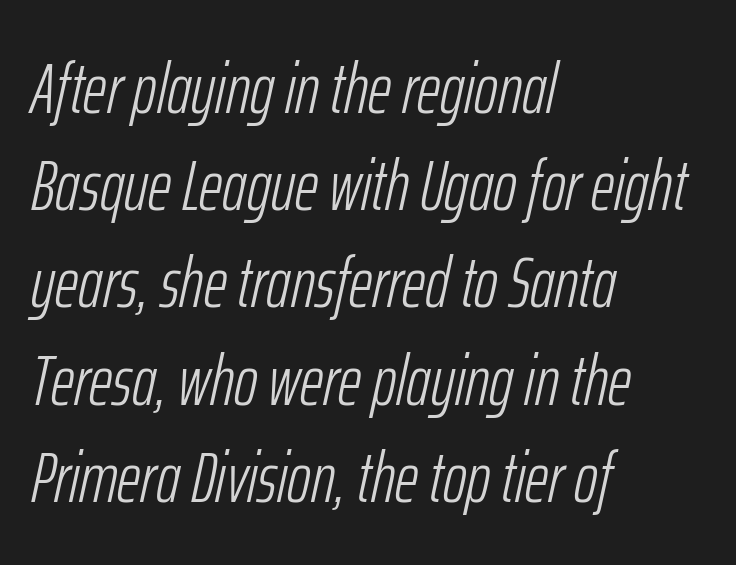
Q: Is the text bold? A: No.
Q: Is the text italic (slanted)? A: Yes, it leans right by about 12 degrees.
Q: Is the text underlined? A: No.
Q: How is the paragraph aligned? A: Left-aligned.
Q: Is the spacing between letters normal or unusually wide? A: Normal.
Q: Is the spacing between lines tight, normal or loose? A: Normal.
Q: Width (condensed, normal, or wide)? A: Condensed.
Q: Stroke contrast? A: Low.
Q: x-height? A: Medium.
Q: Monospaced? A: No.
